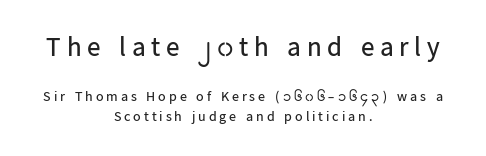
Q: Is the text bold? A: No.
Q: Is the text italic (slanted)? A: No, it is upright.
Q: Is the text underlined? A: No.
Q: How is the paragraph aligned? A: Centered.
Q: Is the spacing between letters normal or unusually wide? A: Unusually wide.
Q: Is the spacing between lines tight, normal or loose? A: Normal.
Q: Which block of text is set in a larger size, the first (top) or the second (bottom)? A: The first (top) one.
